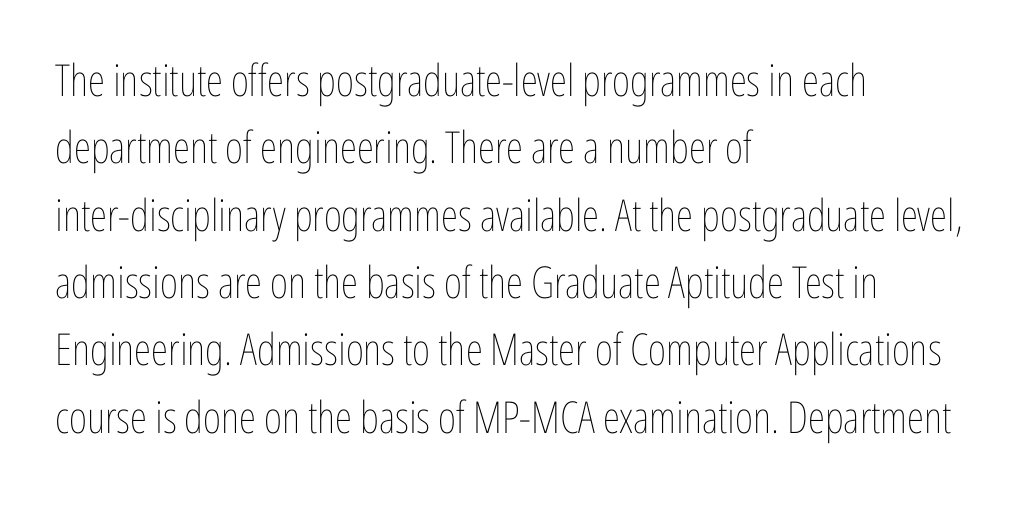
{"italic": "no", "bold": "no", "weight": "thin", "width": "condensed", "stroke_contrast": "low", "x_height": "medium", "monospaced": "no", "underline": "no", "align": "left", "line_spacing": "normal", "line_spacing_ratio": 1.53, "letter_spacing": "normal", "letter_spacing_em": 0.0, "glyph_px": 44}
